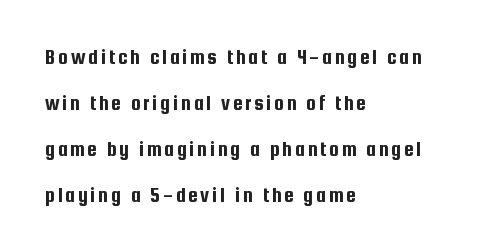
{"italic": "no", "underline": "no", "align": "left", "line_spacing": "loose", "line_spacing_ratio": 2.09, "glyph_px": 22}
